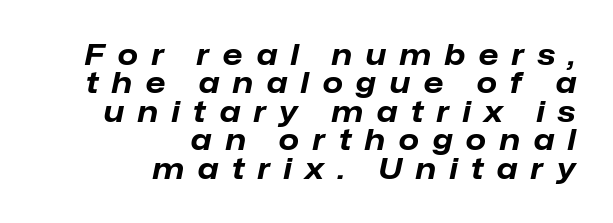
Q: Is the text bold? A: Yes.
Q: Is the text italic (slanted)? A: Yes, it leans right by about 12 degrees.
Q: Is the text underlined? A: No.
Q: How is the paragraph aligned? A: Right-aligned.
Q: Is the spacing between letters normal or unusually wide? A: Unusually wide.
Q: Is the spacing between lines tight, normal or loose? A: Tight.
Q: Width (condensed, normal, or wide)? A: Normal.
Q: Stroke contrast? A: Low.
Q: x-height? A: Medium.
Q: Monospaced? A: No.
